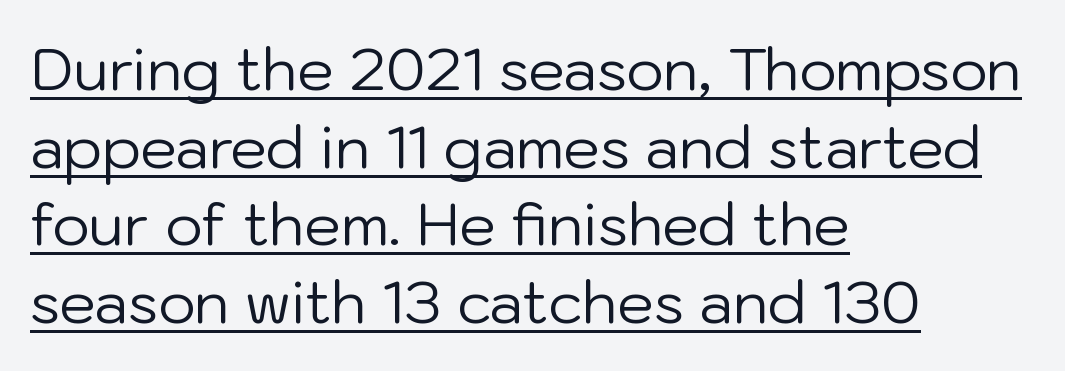
Somebody hit Ctrl+U on this one — the words are underlined. A sans-serif font was chosen for this passage. Tracking value appears to be zero — textbook default spacing. Proportional: the letters do not fall into vertical columns. If you measured baseline to baseline, you'd find a middling distance. Heft: none added — not bold.
